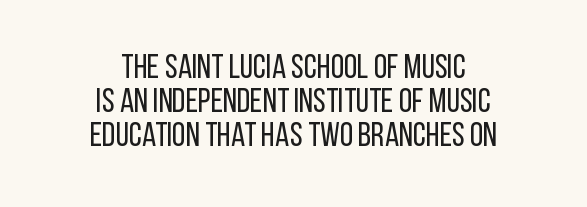
The image shows 34 px regular-weight, condensed sans-serif type, upright; set centered, tight line spacing (1.0x), normal letter spacing, not underlined; low stroke contrast and a large x-height.
